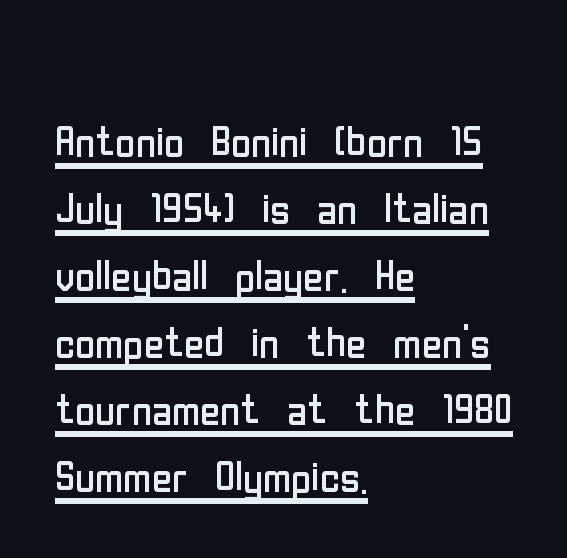
The type is set solid horizontally, with unmodified tracking. A typographer would call this underscored text. A light-to-regular cut is what we see here. Nope, not italic — everything's standing straight. A sans-serif font was chosen for this passage.
